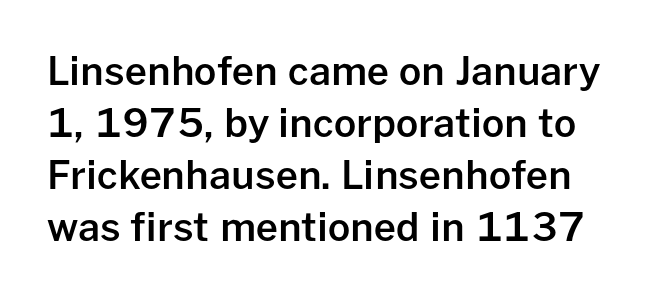
The letters are semibold — heavier than regular but short of a full bold. Every stem runs plumb, perpendicular to the baseline. Think of a printed novel: that variable character pitch is what you see here. Whoever set this chose a conventional vertical rhythm. The specimen omits any rule beneath the text block's lines. The passage shown has conventional tracking throughout.
